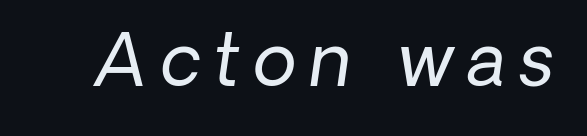
{"italic": "yes", "lean": "right", "slant_degrees": 8, "bold": "no", "weight": "regular", "width": "normal", "stroke_contrast": "low", "x_height": "medium", "monospaced": "no", "underline": "no", "glyph_px": 71}
